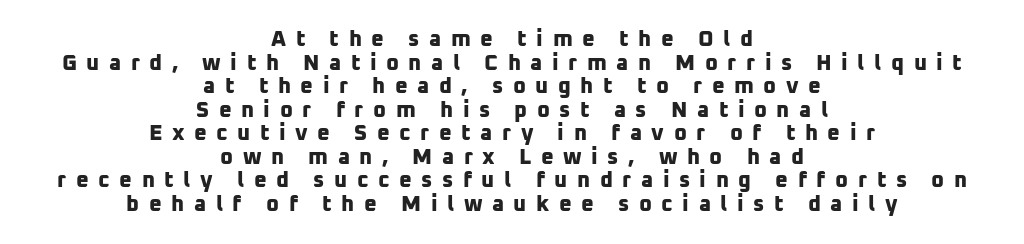
Q: Is the text bold? A: Yes.
Q: Is the text underlined? A: No.
Q: How is the paragraph aligned? A: Centered.
Q: Is the spacing between letters normal or unusually wide? A: Unusually wide.
Q: Is the spacing between lines tight, normal or loose? A: Tight.
